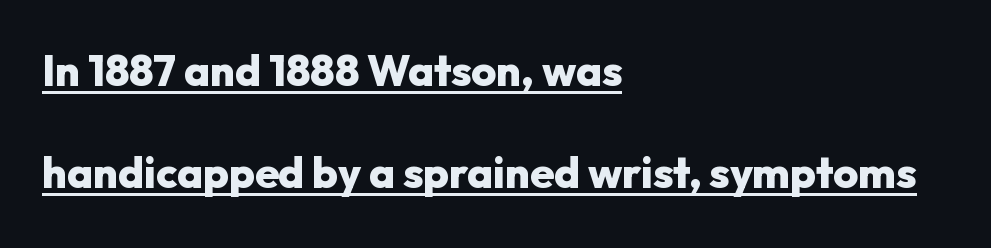
Q: Is the text bold? A: Yes.
Q: Is the text italic (slanted)? A: No, it is upright.
Q: Is the typeface a serif or a sans-serif typeface? A: Sans-serif.
Q: Is the text underlined? A: Yes.
Q: How is the paragraph aligned? A: Left-aligned.
Q: Is the spacing between letters normal or unusually wide? A: Normal.
Q: Is the spacing between lines tight, normal or loose? A: Loose.
Q: Width (condensed, normal, or wide)? A: Normal.
Q: Stroke contrast? A: Low.
Q: x-height? A: Medium.
Q: Monospaced? A: No.
